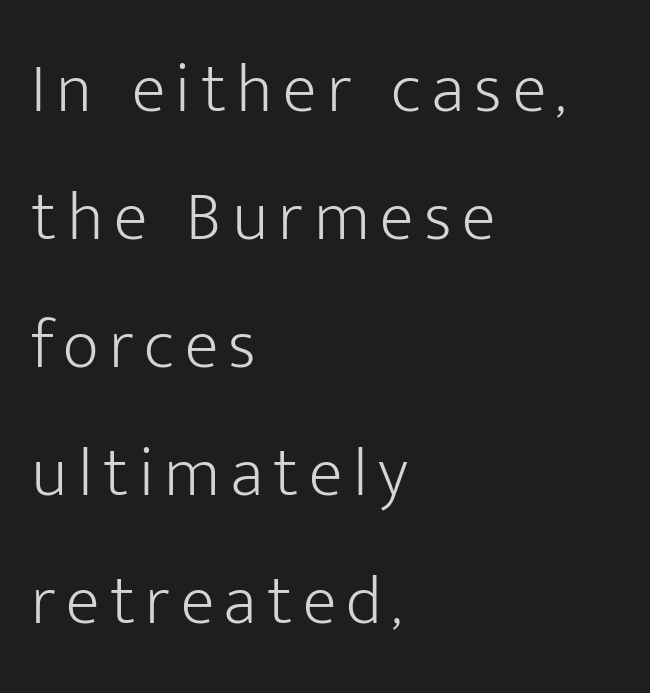
The image shows 70 px light sans-serif type, upright; set left-aligned, line spacing 1.83x, not underlined; low stroke contrast and a medium x-height.
